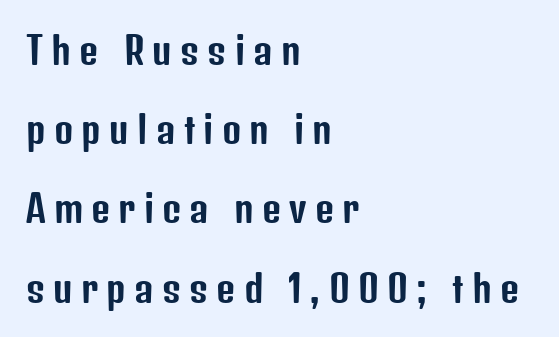
Loosely led — the rows are spread out. Underline: absent. Line beginnings align vertically; line endings do not. Do the characters align in a grid? No, the font is proportional.
